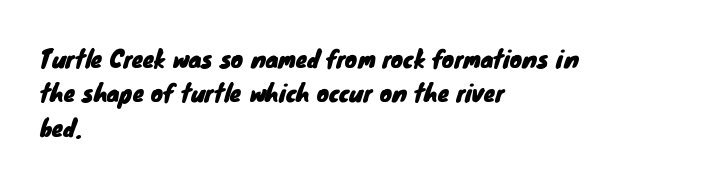
{"underline": "no", "align": "left", "line_spacing": "normal", "line_spacing_ratio": 1.5, "letter_spacing": "normal", "letter_spacing_em": 0.0, "glyph_px": 23}
